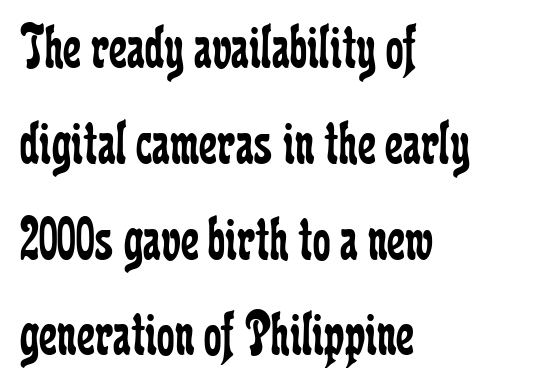
The image shows 63 px regular-weight, condensed serif type, upright; set left-aligned, normal line spacing (1.52x), normal letter spacing, not underlined; low stroke contrast and a medium x-height.
